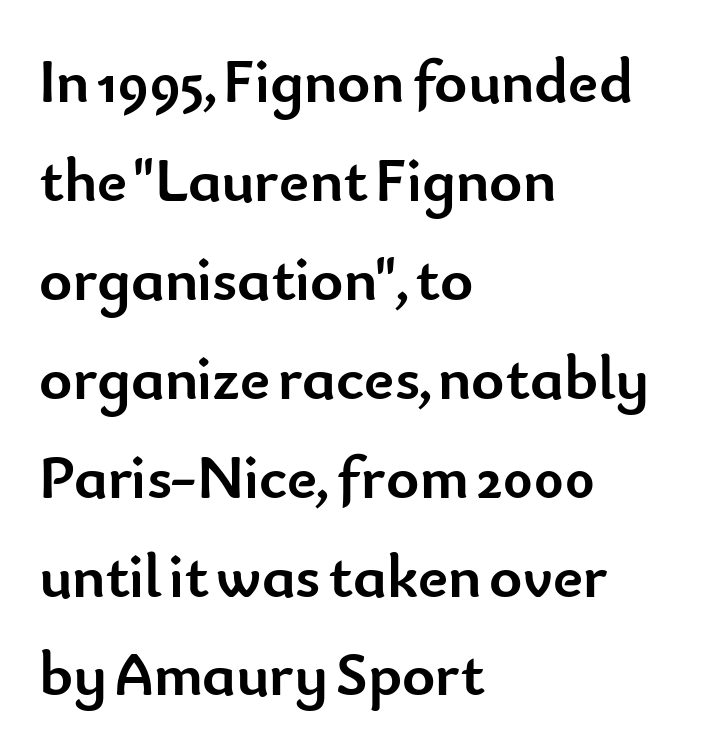
The tracking reads as untouched default to a designer's eye. Grotesque or geometric, the face here clearly has no serifs. In terms of leading, this rendering sits right in the middle. A classic flush-left, rag-right setting is used for this passage.
